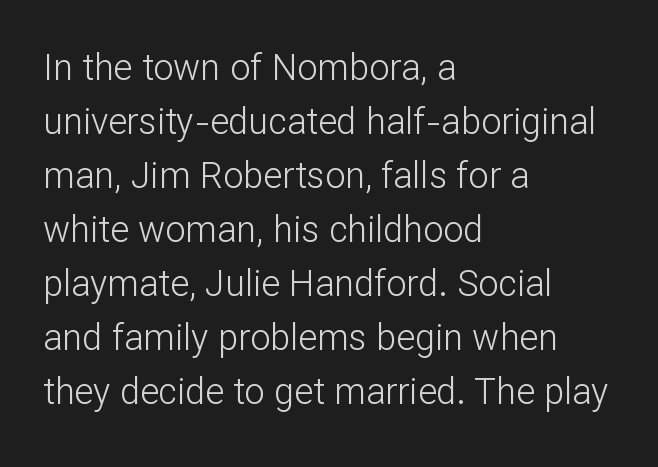
The baseline area is clear. Layout note: lines flush left. Compared with typical body copy, the letter spacing here is the same. Examine the stroke ends and you'll find no serifs. Summary of vertical rhythm: regular, with standard interline spacing. It's the straight-up-and-down kind of type.
